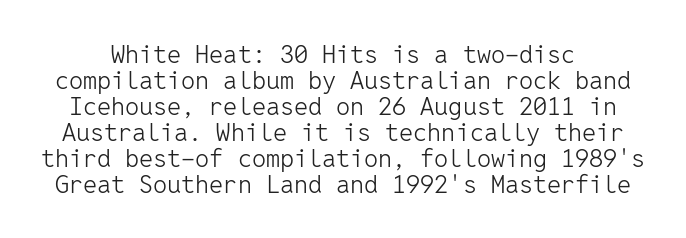
Q: Is the text bold? A: No.
Q: Is the text italic (slanted)? A: No, it is upright.
Q: Is the text underlined? A: No.
Q: Is the spacing between letters normal or unusually wide? A: Normal.
Q: Is the spacing between lines tight, normal or loose? A: Tight.
